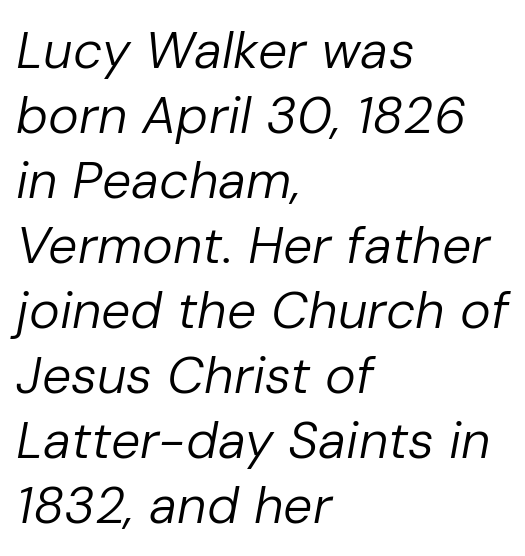
Q: Is the text bold? A: No.
Q: Is the text italic (slanted)? A: Yes, it leans right by about 10 degrees.
Q: Is the text underlined? A: No.
Q: How is the paragraph aligned? A: Left-aligned.
Q: Is the spacing between letters normal or unusually wide? A: Normal.
Q: Is the spacing between lines tight, normal or loose? A: Normal.
Q: Width (condensed, normal, or wide)? A: Normal.
Q: Stroke contrast? A: Low.
Q: x-height? A: Medium.
Q: Monospaced? A: No.
